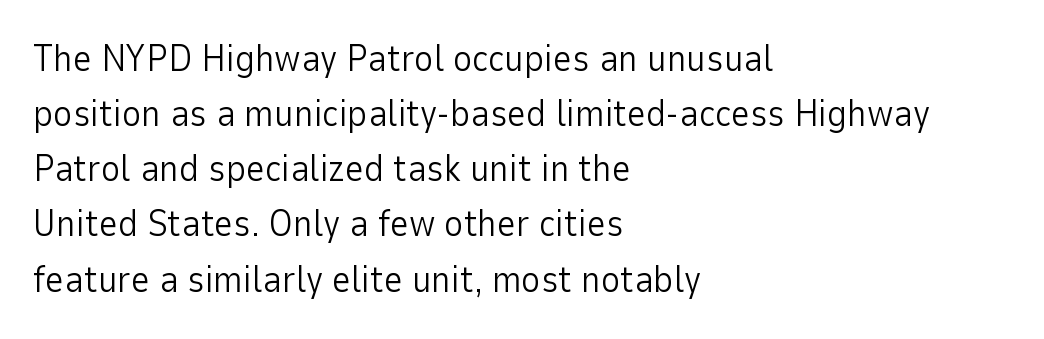
Q: Is the text bold? A: No.
Q: Is the text italic (slanted)? A: No, it is upright.
Q: Is the typeface a serif or a sans-serif typeface? A: Sans-serif.
Q: Is the text underlined? A: No.
Q: How is the paragraph aligned? A: Left-aligned.
Q: Is the spacing between letters normal or unusually wide? A: Normal.
Q: Is the spacing between lines tight, normal or loose? A: Normal.
Q: Width (condensed, normal, or wide)? A: Normal.
Q: Stroke contrast? A: Low.
Q: x-height? A: Medium.
Q: Monospaced? A: No.
